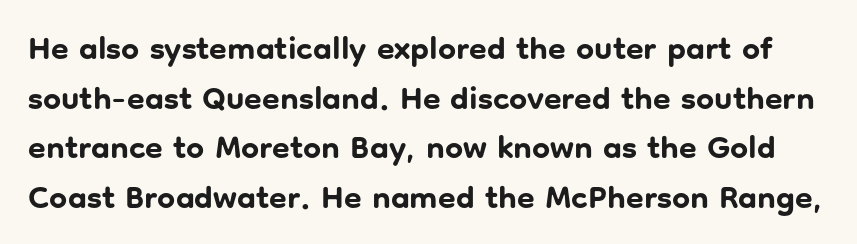
Reading down the column, the eye jumps a familiar distance to each next line. Observe the absence of serifs on each vertical stroke in this sample. Upright lettering throughout. Character widths vary here, with narrow letters taking less room than wide ones.
